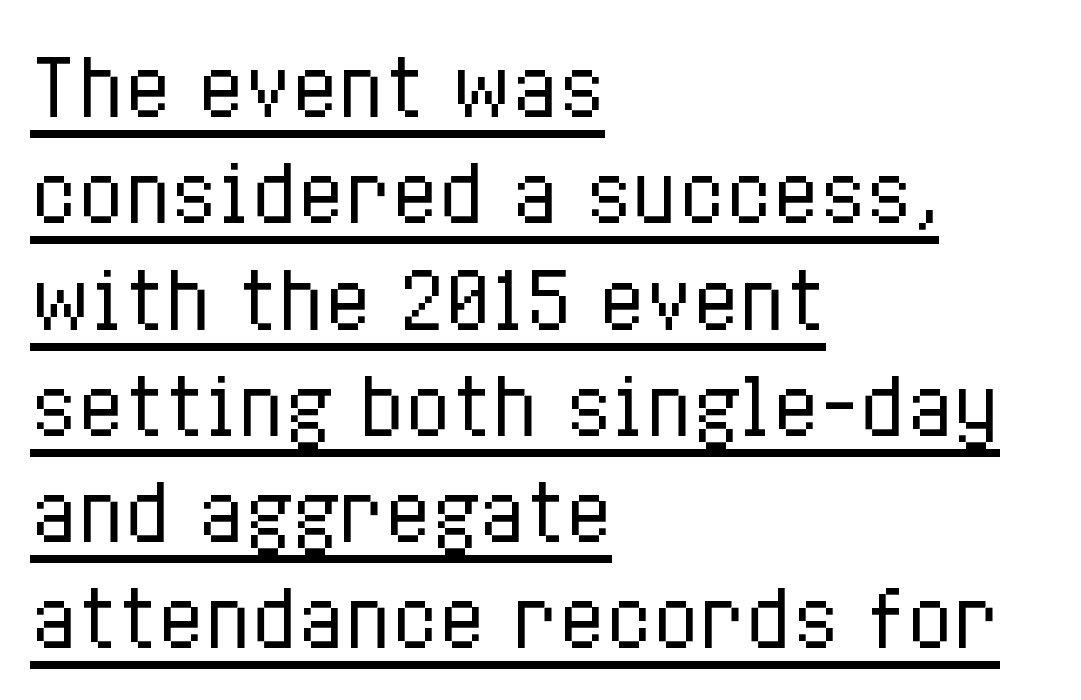
{"italic": "no", "bold": "no", "weight": "regular", "width": "condensed", "stroke_contrast": "low", "x_height": "medium", "monospaced": "no", "underline": "yes", "align": "left", "line_spacing": "normal", "line_spacing_ratio": 1.38, "letter_spacing": "normal", "letter_spacing_em": 0.0, "glyph_px": 77}
